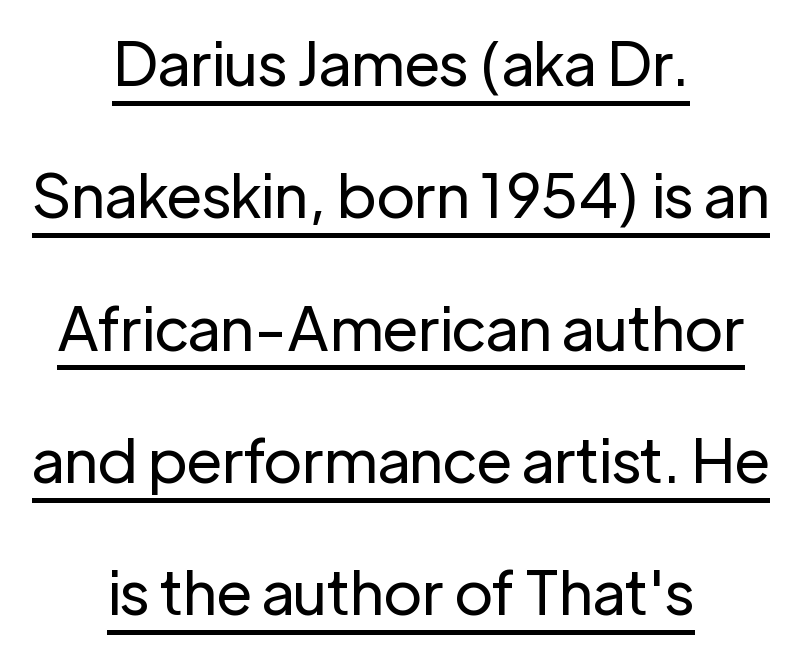
Each new line begins a long way beneath the previous one. Proportional: the letters do not fall into vertical columns. If you drew a line through each stem, it would be perfectly vertical. Are there feet on the stems? There aren't — it's a sans. The rendering positions every line midway between the sides. Is there an underline? Yes — a line sits under the letters.
